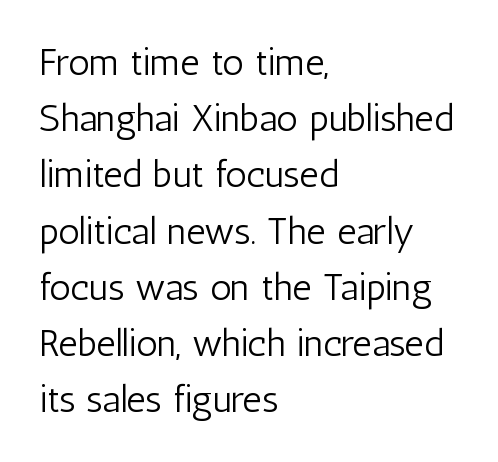
Q: Is the text bold? A: No.
Q: Is the text italic (slanted)? A: No, it is upright.
Q: Is the typeface a serif or a sans-serif typeface? A: Sans-serif.
Q: Is the text underlined? A: No.
Q: How is the paragraph aligned? A: Left-aligned.
Q: Is the spacing between letters normal or unusually wide? A: Normal.
Q: Is the spacing between lines tight, normal or loose? A: Normal.
Q: Width (condensed, normal, or wide)? A: Condensed.
Q: Stroke contrast? A: Low.
Q: x-height? A: Medium.
Q: Monospaced? A: No.
